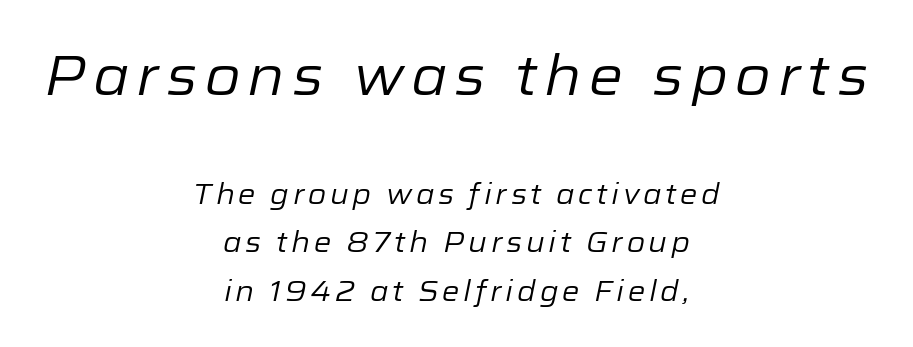
The image shows 55 px regular-weight type, italic (leaning right); set centered, line spacing 1.74x, not underlined; the first (top) block is 1.96x larger; low stroke contrast and a medium x-height.
